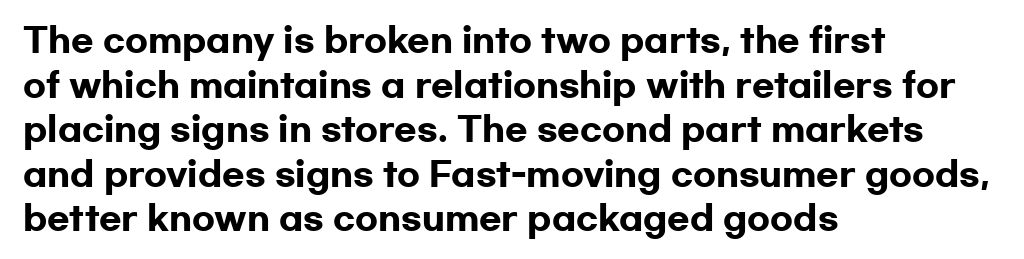
The image shows 33 px heavy, wide sans-serif type, upright; set left-aligned, normal line spacing (1.35x), normal letter spacing, not underlined; low stroke contrast and a medium x-height.
